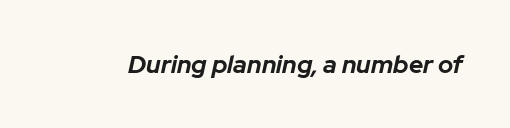
Letters rest on an invisible, unmarked baseline. Compared with typical body copy, the letter spacing here is the same. Rendered with sloped, italic letterforms. Students, this is bold: see how much ink each stroke carries.
